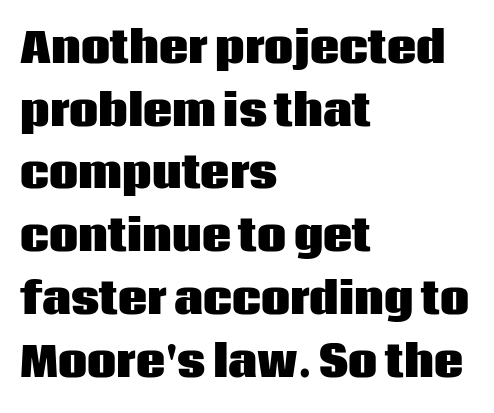
Q: Is the text bold? A: Yes.
Q: Is the text italic (slanted)? A: No, it is upright.
Q: Is the typeface a serif or a sans-serif typeface? A: Sans-serif.
Q: Is the text underlined? A: No.
Q: How is the paragraph aligned? A: Left-aligned.
Q: Is the spacing between letters normal or unusually wide? A: Normal.
Q: Is the spacing between lines tight, normal or loose? A: Normal.
Q: Width (condensed, normal, or wide)? A: Normal.
Q: Stroke contrast? A: Low.
Q: x-height? A: Large.
Q: Monospaced? A: No.
